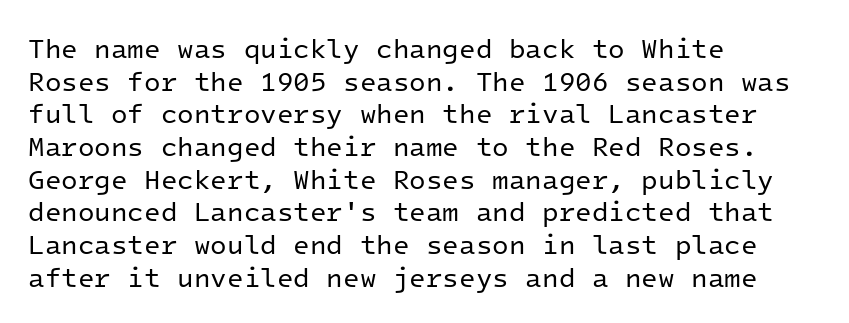
Q: Is the text bold? A: No.
Q: Is the text italic (slanted)? A: No, it is upright.
Q: Is the text underlined? A: No.
Q: How is the paragraph aligned? A: Left-aligned.
Q: Is the spacing between letters normal or unusually wide? A: Normal.
